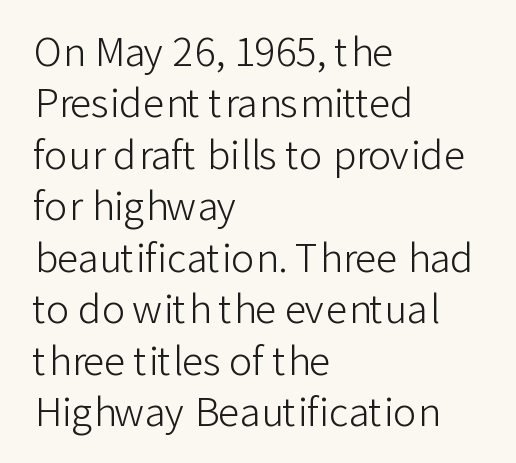
{"serif": "no", "italic": "no", "bold": "no", "weight": "light", "width": "normal", "stroke_contrast": "low", "x_height": "medium", "monospaced": "no", "underline": "no", "align": "left", "line_spacing": "normal", "line_spacing_ratio": 1.32, "letter_spacing": "normal", "letter_spacing_em": 0.0, "glyph_px": 39}
